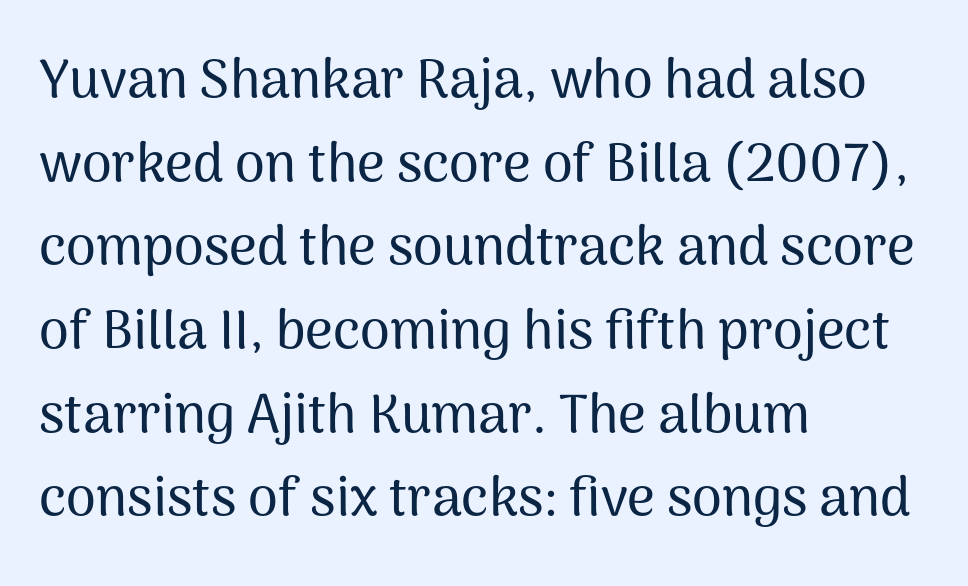
The image shows 54 px sans-serif type, upright; set left-aligned, normal line spacing (1.55x), normal letter spacing, not underlined; medium stroke contrast and a medium x-height.
